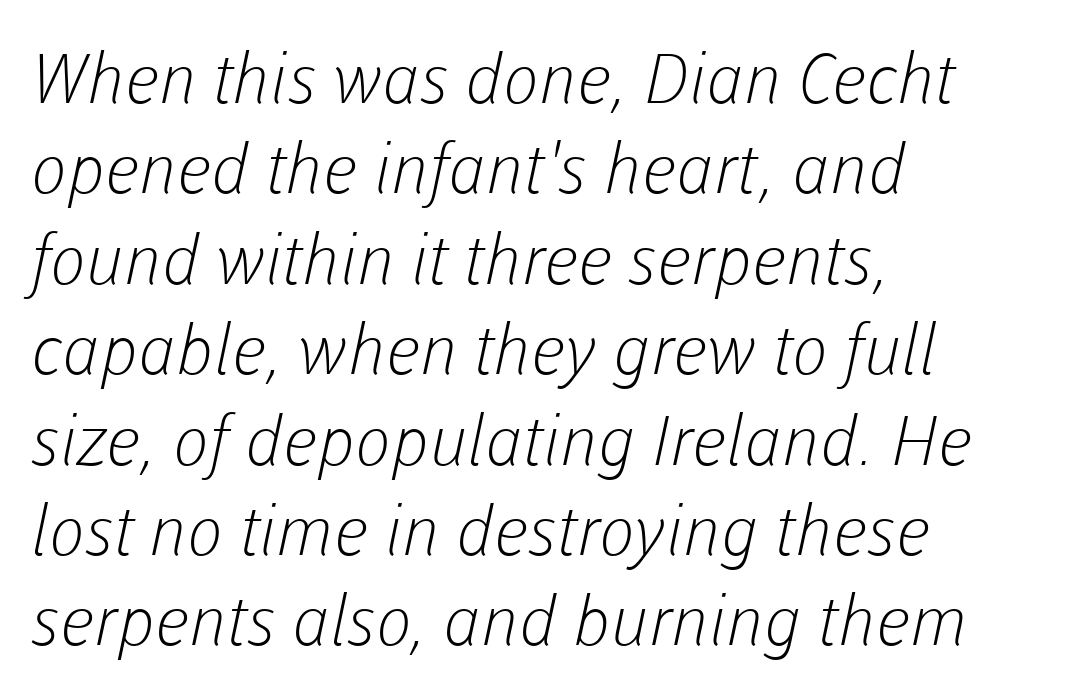
{"serif": "no", "bold": "no", "weight": "light", "width": "normal", "stroke_contrast": "low", "x_height": "medium", "monospaced": "no", "underline": "no", "align": "left", "line_spacing": "normal", "line_spacing_ratio": 1.31, "letter_spacing": "normal", "letter_spacing_em": 0.0, "glyph_px": 69}
